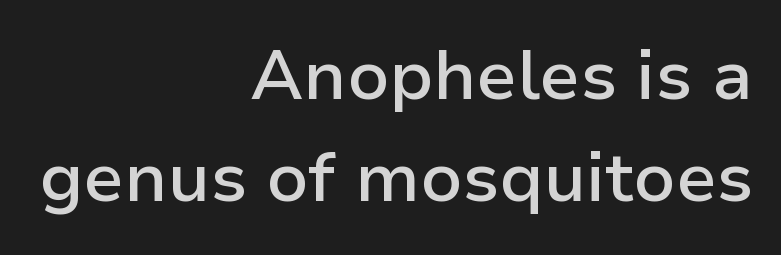
The image shows 70 px semibold sans-serif type, upright; set right-aligned, normal line spacing (1.46x), normal letter spacing, not underlined; low stroke contrast and a medium x-height.
